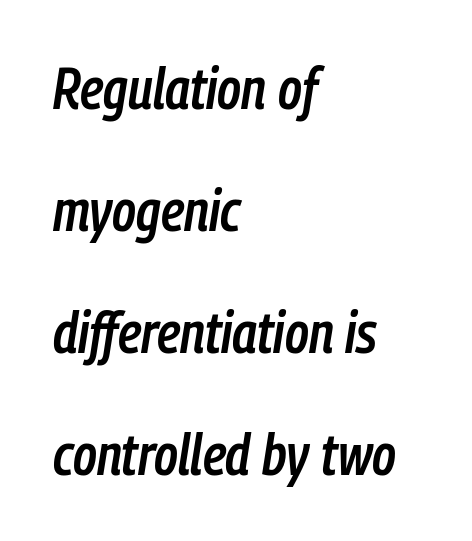
The image shows 57 px semibold, condensed type, italic (leaning right); set left-aligned, loose line spacing (2.14x), normal letter spacing, not underlined; low stroke contrast and a medium x-height.
